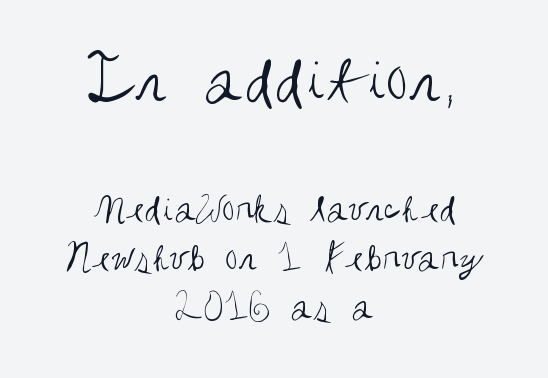
Q: Is the text bold? A: No.
Q: Is the typeface a serif or a sans-serif typeface? A: Sans-serif.
Q: Is the text underlined? A: No.
Q: How is the paragraph aligned? A: Centered.
Q: Is the spacing between letters normal or unusually wide? A: Normal.
Q: Which block of text is set in a larger size, the first (top) or the second (bottom)? A: The first (top) one.
Q: Width (condensed, normal, or wide)? A: Condensed.
Q: Stroke contrast? A: Medium.
Q: x-height? A: Large.
Q: Monospaced? A: No.
